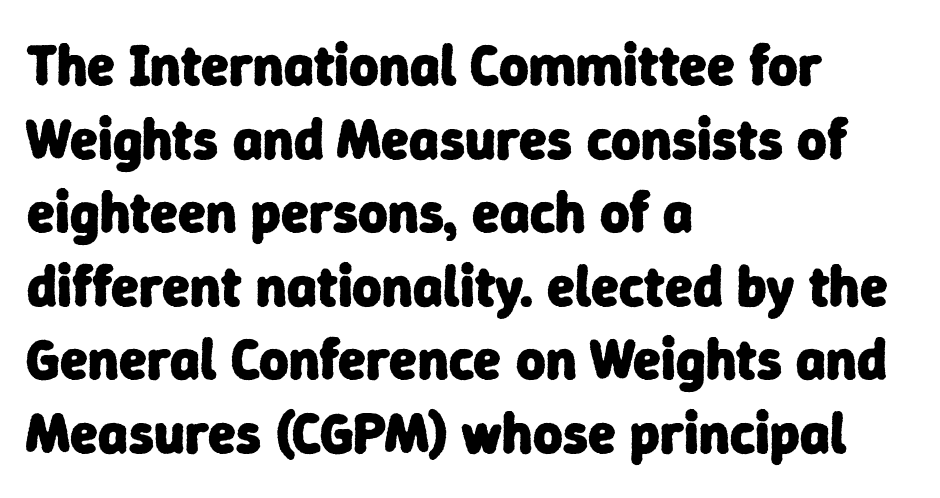
The image shows 57 px heavy sans-serif type; set left-aligned, normal line spacing (1.29x), normal letter spacing, not underlined; low stroke contrast and a medium x-height.
